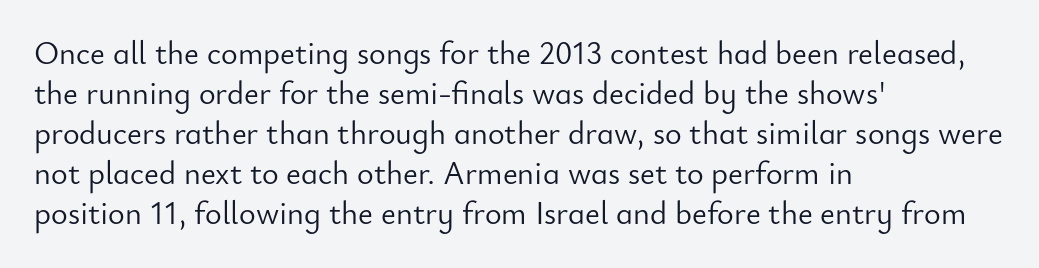
In CSS terms this would be text-align: left. It's the straight-up-and-down kind of type. The gap between lines stays unmarked. Typographically, this falls in the sans-serif category. Character widths vary here, with narrow letters taking less room than wide ones.
